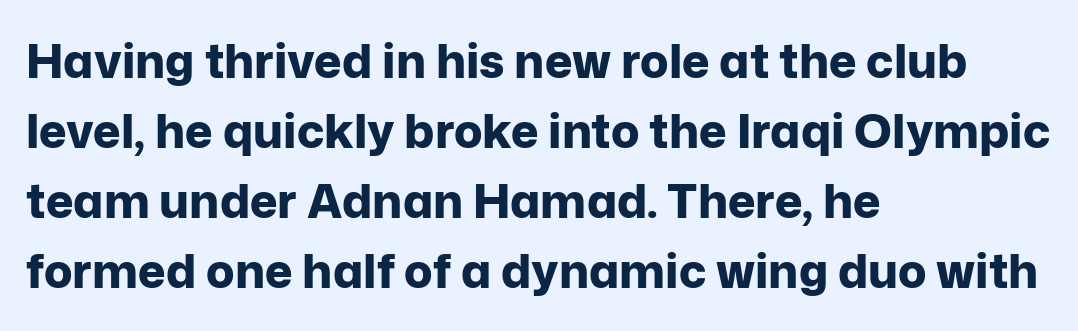
Every row of glyphs begins at an identical x-position on the left. Does the lettering tilt? It doesn't — this is upright. Heft: maximum for text — a bold. Descenders are the only things crossing below the line. Check where the strokes stop: nothing finishes them off — pure sans. Short note: letters normally spaced.
